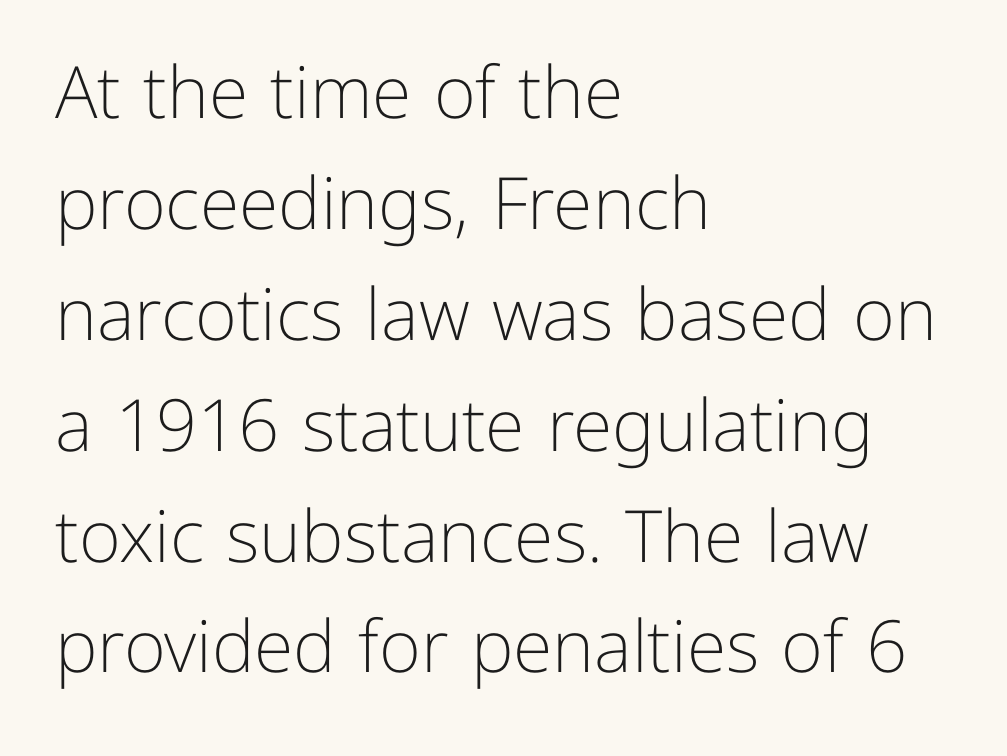
Anything drawn beneath the words? Only blank space. Visually the block forms a straight wall on the left and a jagged coastline on the right. Note: no serifs on the glyphs. The font sits on the lighter half of the weight spectrum, regular included. There is no visible air inserted between adjacent glyphs.
